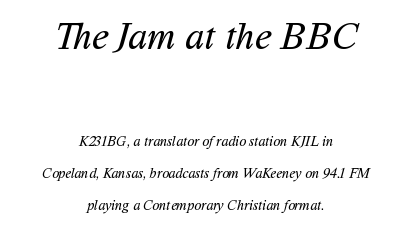
Q: Is the text bold? A: No.
Q: Is the typeface a serif or a sans-serif typeface? A: Sans-serif.
Q: Is the text underlined? A: No.
Q: How is the paragraph aligned? A: Centered.
Q: Is the spacing between letters normal or unusually wide? A: Normal.
Q: Is the spacing between lines tight, normal or loose? A: Loose.
Q: Which block of text is set in a larger size, the first (top) or the second (bottom)? A: The first (top) one.
Q: Width (condensed, normal, or wide)? A: Normal.
Q: Stroke contrast? A: Medium.
Q: x-height? A: Medium.
Q: Monospaced? A: No.
